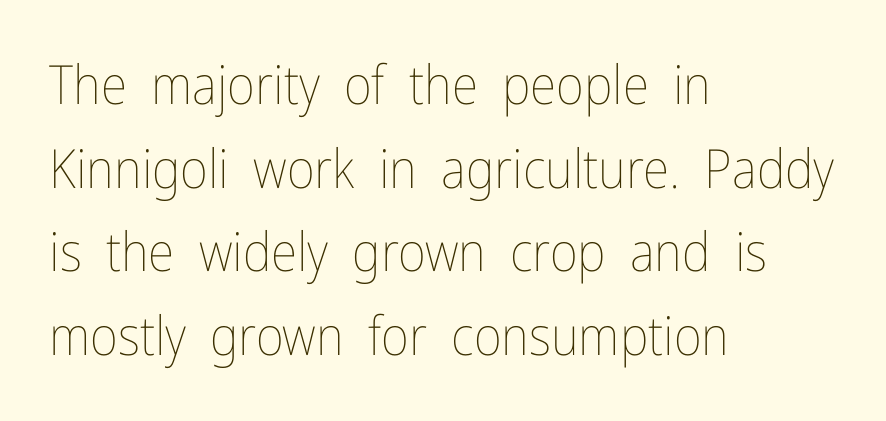
{"italic": "no", "bold": "no", "weight": "thin", "width": "condensed", "stroke_contrast": "low", "x_height": "medium", "monospaced": "no", "underline": "no", "align": "left", "line_spacing": "normal", "line_spacing_ratio": 1.55, "letter_spacing": "normal", "letter_spacing_em": 0.0, "glyph_px": 54}
